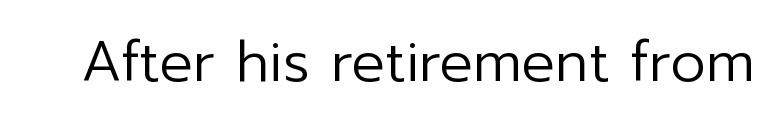
Q: Is the text bold? A: No.
Q: Is the text italic (slanted)? A: No, it is upright.
Q: Is the typeface a serif or a sans-serif typeface? A: Sans-serif.
Q: Is the text underlined? A: No.
Q: Is the spacing between letters normal or unusually wide? A: Normal.
Q: Width (condensed, normal, or wide)? A: Normal.
Q: Stroke contrast? A: Low.
Q: x-height? A: Medium.
Q: Monospaced? A: No.
